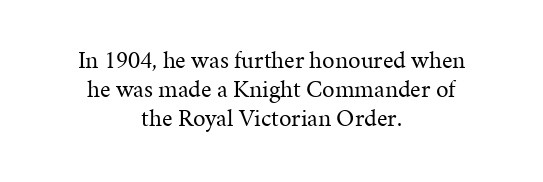
Q: Is the text bold? A: No.
Q: Is the text italic (slanted)? A: No, it is upright.
Q: Is the text underlined? A: No.
Q: How is the paragraph aligned? A: Centered.
Q: Is the spacing between letters normal or unusually wide? A: Normal.
